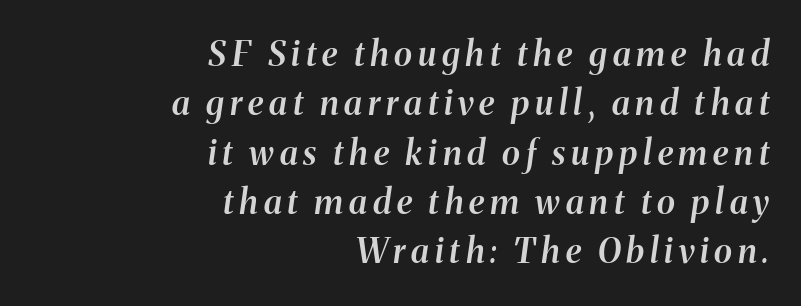
{"italic": "yes", "lean": "right", "slant_degrees": 8, "bold": "semi", "weight": "semibold", "width": "normal", "stroke_contrast": "medium", "x_height": "medium", "monospaced": "no", "underline": "no", "align": "right", "line_spacing": "normal", "line_spacing_ratio": 1.45, "glyph_px": 34}
